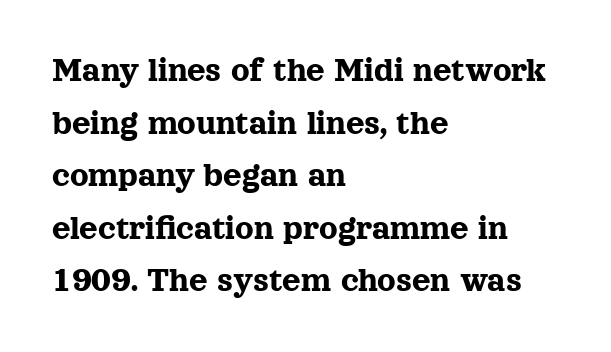
The image shows 36 px serif type, upright; set left-aligned, normal line spacing (1.46x), normal letter spacing, not underlined; a medium x-height.
